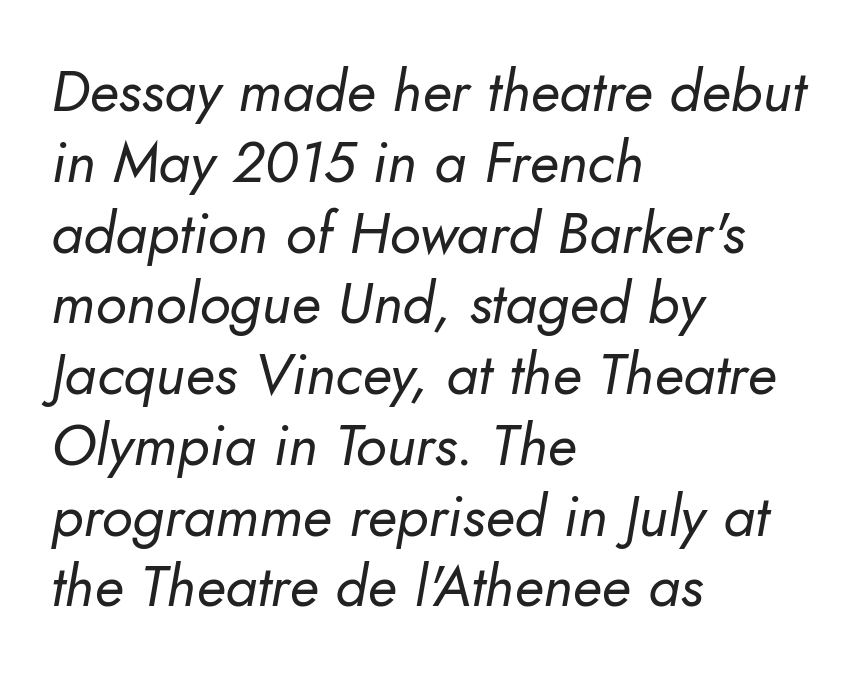
The image shows 58 px regular-weight type, italic (leaning right); set left-aligned, line spacing 1.22x, normal letter spacing, not underlined; low stroke contrast and a small x-height.
